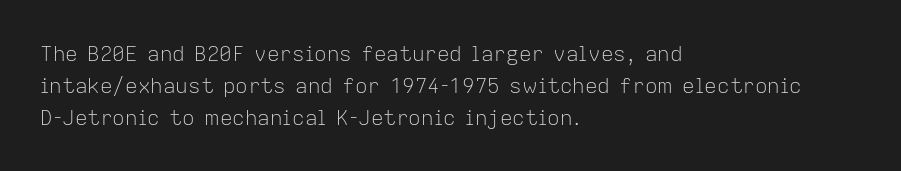
Q: Is the text bold? A: No.
Q: Is the text italic (slanted)? A: No, it is upright.
Q: Is the text underlined? A: No.
Q: How is the paragraph aligned? A: Left-aligned.
Q: Is the spacing between letters normal or unusually wide? A: Normal.
Q: Is the spacing between lines tight, normal or loose? A: Normal.
